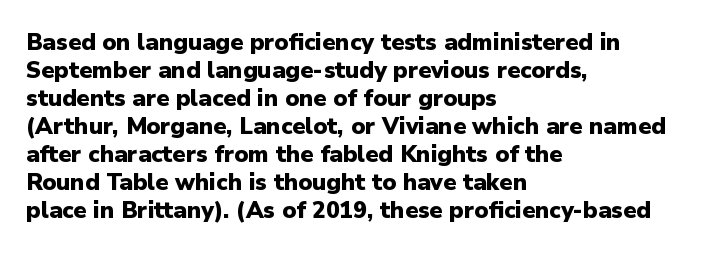
Look at the stroke-to-counter ratio: heavy, a bold. Ordinary non-slanted type is in use. The baseline area is clear. The setting favours the left margin, as ordinary paragraphs usually do. Look at the tracking — it's just the regular setting, nothing added.
